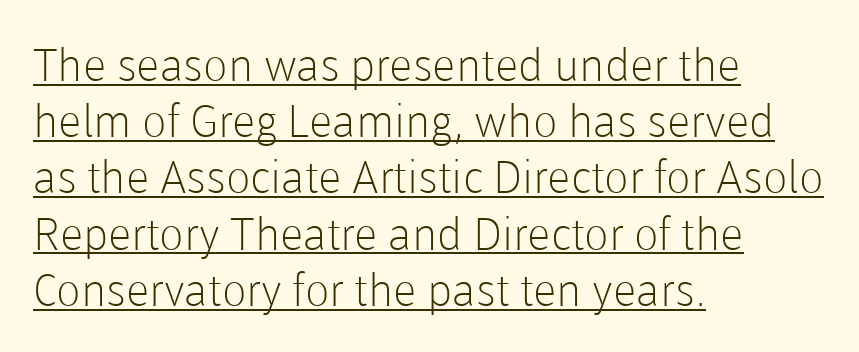
Q: Is the text bold? A: No.
Q: Is the text italic (slanted)? A: No, it is upright.
Q: Is the typeface a serif or a sans-serif typeface? A: Sans-serif.
Q: Is the text underlined? A: Yes.
Q: How is the paragraph aligned? A: Left-aligned.
Q: Is the spacing between letters normal or unusually wide? A: Normal.
Q: Is the spacing between lines tight, normal or loose? A: Normal.
Q: Width (condensed, normal, or wide)? A: Normal.
Q: Stroke contrast? A: Low.
Q: x-height? A: Medium.
Q: Monospaced? A: No.
